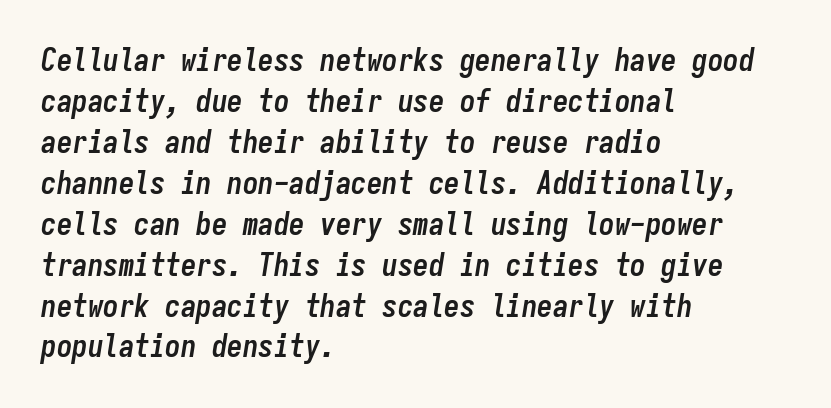
Italic? Definitely — the glyphs are oblique. In CSS terms this would be text-align: left. Looks like terminal output: every glyph gets an equal slot. Is the letter spacing exaggerated? No — it looks like the ordinary default. The leading is moderate, giving the passage an even texture. Every letter is thick-stroked: bold, no question.
